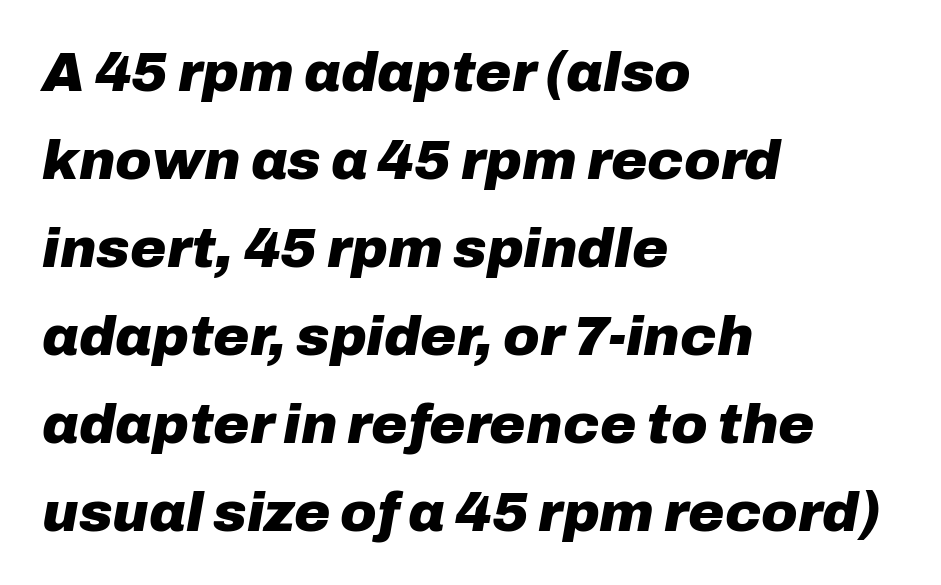
{"italic": "yes", "lean": "right", "slant_degrees": 10, "bold": "yes", "weight": "heavy", "width": "normal", "stroke_contrast": "low", "x_height": "medium", "monospaced": "no", "underline": "no", "align": "left", "line_spacing": "normal", "line_spacing_ratio": 1.6, "letter_spacing": "normal", "letter_spacing_em": 0.0, "glyph_px": 55}
